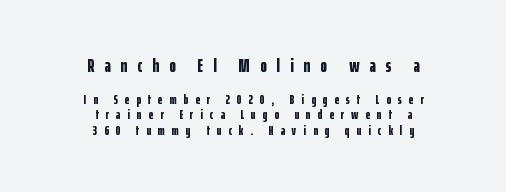
{"italic": "no", "bold": "yes", "underline": "no", "align": "center", "line_spacing": "tight", "line_spacing_ratio": 1.13, "letter_spacing": "wide", "letter_spacing_em": 0.5, "larger_block": "first", "size_ratio": 1.43, "glyph_px": 20}
